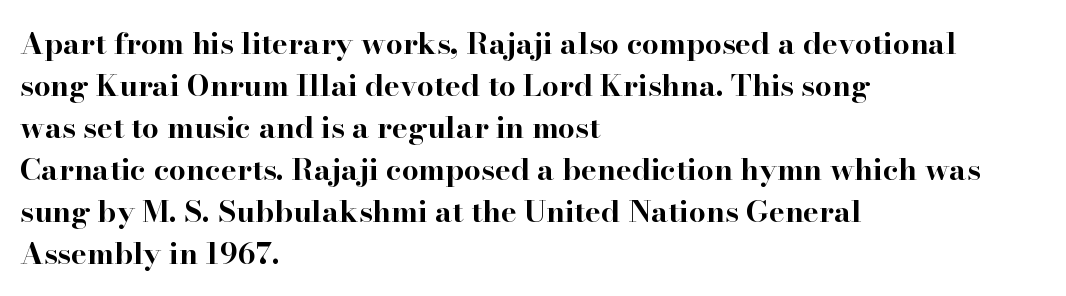
{"serif": "yes", "italic": "no", "bold": "yes", "weight": "bold", "width": "wide", "stroke_contrast": "high", "x_height": "small", "monospaced": "no", "underline": "no", "align": "left", "line_spacing": "normal", "line_spacing_ratio": 1.4, "letter_spacing": "normal", "letter_spacing_em": 0.0, "glyph_px": 30}
